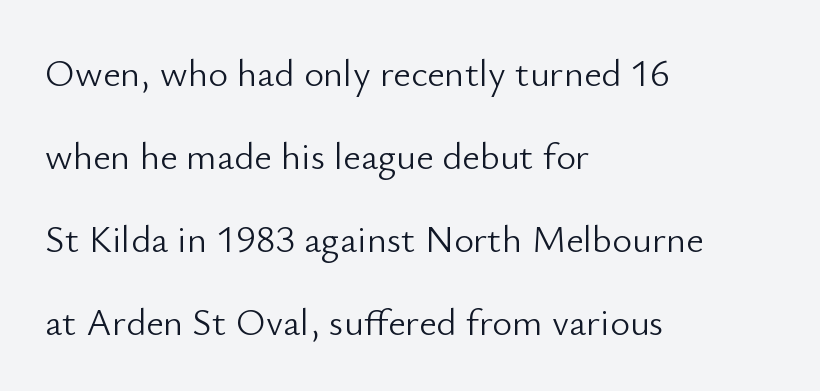
You can tell from the bare stems that sans-serif type was used. Vertically, the passage feels expansive, rows floating well apart. Weight class: somewhere from thin through regular. Every stem runs plumb, perpendicular to the baseline. The passage shown has conventional tracking throughout.
